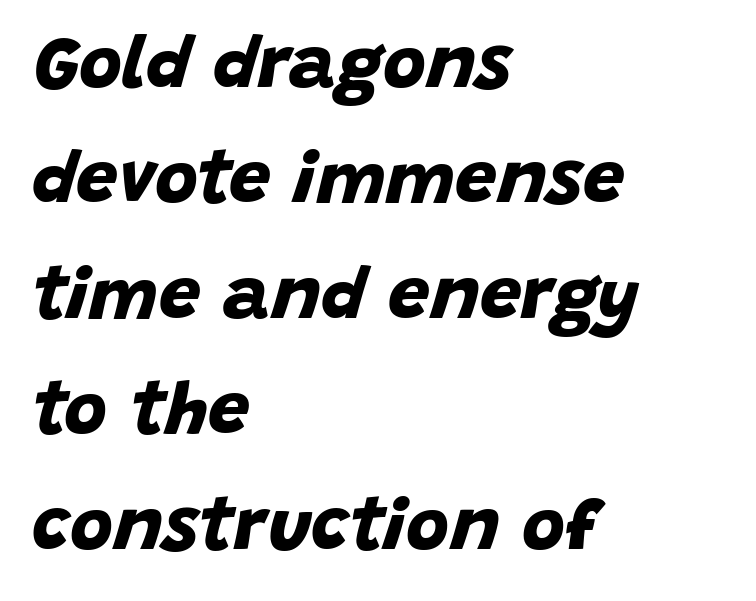
{"serif": "no", "bold": "yes", "weight": "bold", "width": "normal", "stroke_contrast": "low", "x_height": "large", "monospaced": "no", "underline": "no", "align": "left", "line_spacing": "normal", "line_spacing_ratio": 1.56, "letter_spacing": "normal", "letter_spacing_em": 0.0, "glyph_px": 74}
